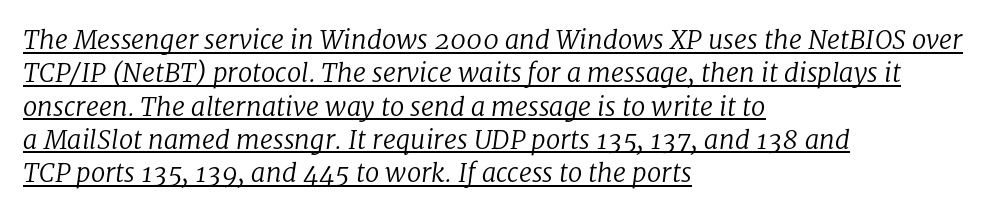
{"italic": "yes", "lean": "right", "slant_degrees": 8, "bold": "no", "underline": "yes", "align": "left", "line_spacing": "normal", "line_spacing_ratio": 1.28, "letter_spacing": "normal", "letter_spacing_em": 0.0, "glyph_px": 26}
